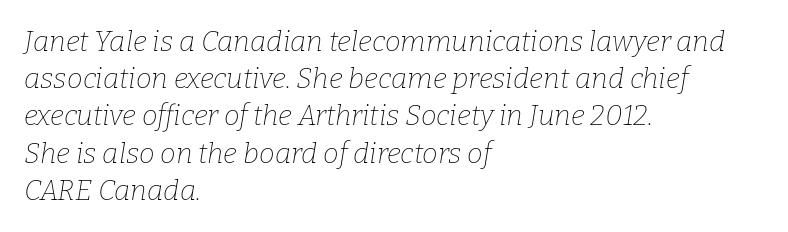
The image shows 28 px thin serif type, italic (leaning right); set left-aligned, normal line spacing (1.33x), normal letter spacing, not underlined; low stroke contrast and a medium x-height.
